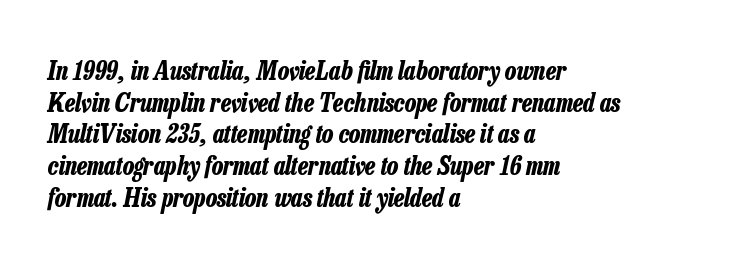
If you drew a ruler down the left edge, every line would touch it. Descender tails drop into unmarked territory. Is there much room between lines? A standard amount, neither cramped nor airy. The line texture is even and compact thanks to regular tracking. It's the slanting kind of type.
